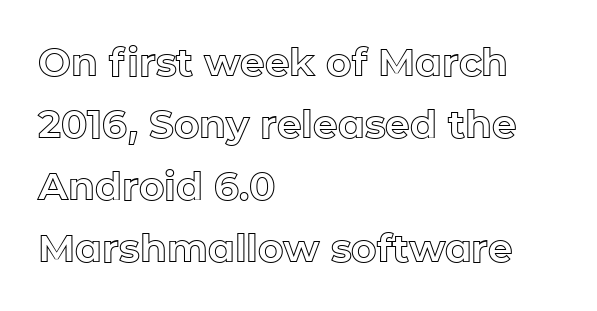
Character widths vary here, with narrow letters taking less room than wide ones. Descenders hang freely into open space. The text block is weighted toward the left margin, trailing off unevenly rightward. The letterforms sit shoulder to shoulder at normal distance. The vertical gap from one line to the next is medium.
